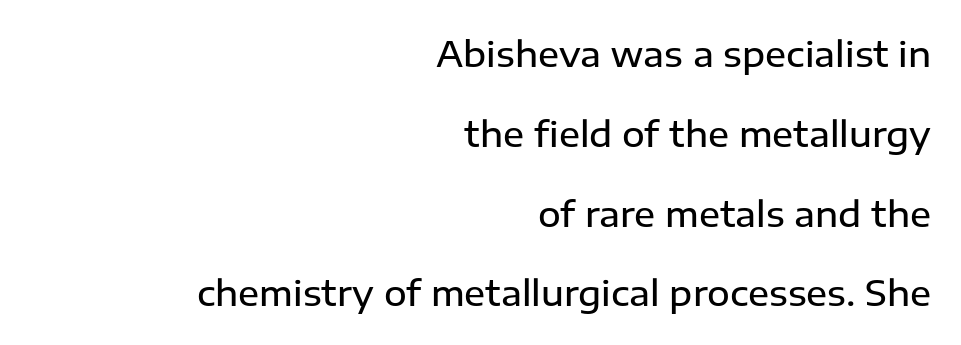
The image shows 35 px semibold sans-serif type, upright; set right-aligned, loose line spacing (2.28x), normal letter spacing, not underlined; low stroke contrast and a medium x-height.
